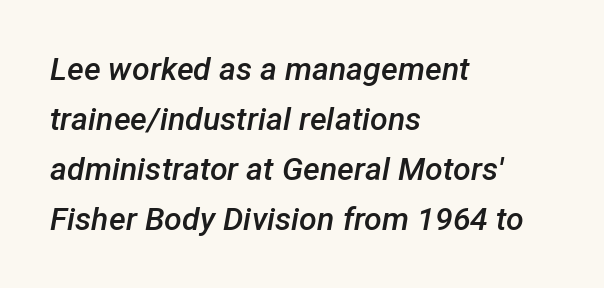
The image shows 32 px semibold type, italic (leaning right); set left-aligned, normal line spacing (1.56x), normal letter spacing, not underlined; low stroke contrast and a medium x-height.
